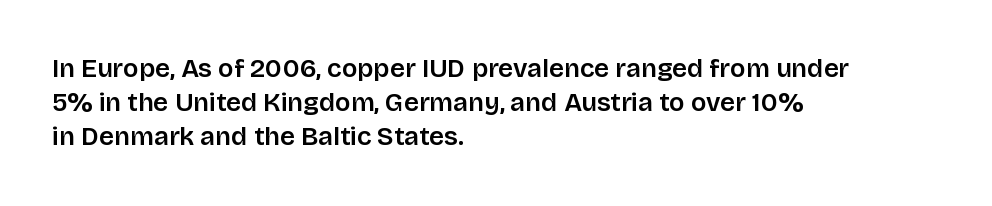
{"italic": "no", "underline": "no", "align": "left", "line_spacing": "normal", "line_spacing_ratio": 1.31, "letter_spacing": "normal", "letter_spacing_em": 0.0, "glyph_px": 26}
